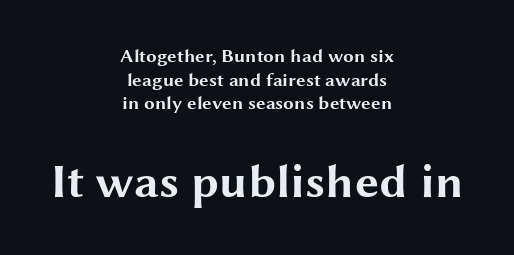
{"serif": "no", "italic": "no", "bold": "yes", "weight": "bold", "width": "wide", "stroke_contrast": "medium", "x_height": "medium", "monospaced": "no", "underline": "no", "align": "center", "line_spacing_ratio": 1.24, "letter_spacing": "normal", "letter_spacing_em": 0.0, "larger_block": "second", "size_ratio": 2.53, "glyph_px": 48}
